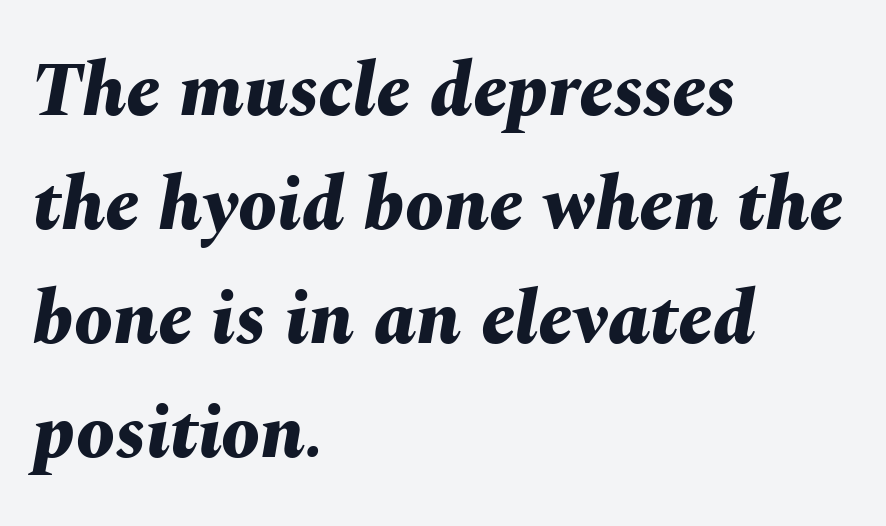
{"italic": "yes", "lean": "right", "slant_degrees": 10, "bold": "yes", "weight": "bold", "width": "normal", "stroke_contrast": "medium", "x_height": "medium", "monospaced": "no", "underline": "no", "align": "left", "line_spacing": "normal", "line_spacing_ratio": 1.48, "letter_spacing": "normal", "letter_spacing_em": 0.0, "glyph_px": 77}
